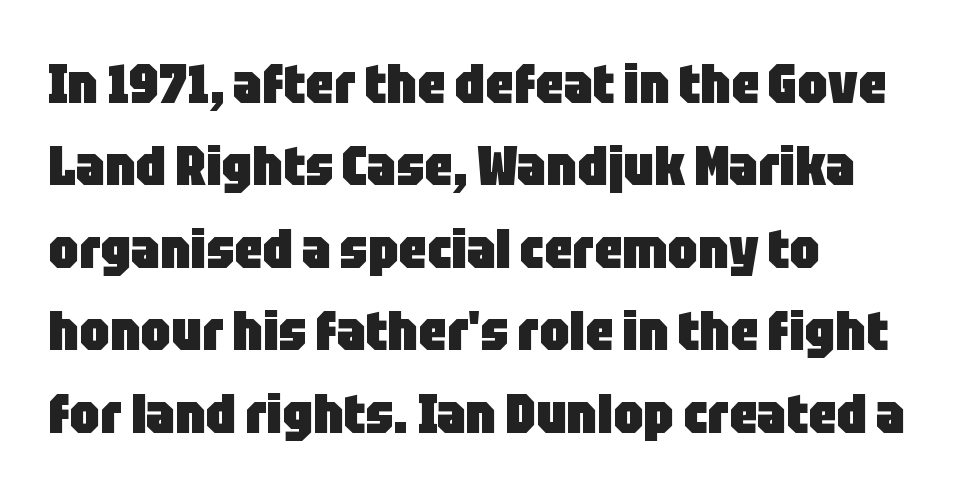
If you measured baseline to baseline, you'd find a middling distance. Every stem runs plumb, perpendicular to the baseline. The rendering keeps characters at their native spacing. The gap between lines stays unmarked.
